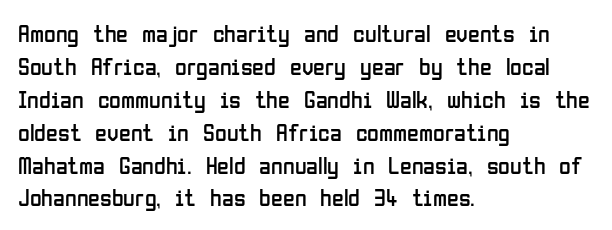
{"italic": "no", "bold": "no", "underline": "no", "align": "left", "line_spacing": "normal", "line_spacing_ratio": 1.37, "letter_spacing": "normal", "letter_spacing_em": 0.0, "glyph_px": 24}
